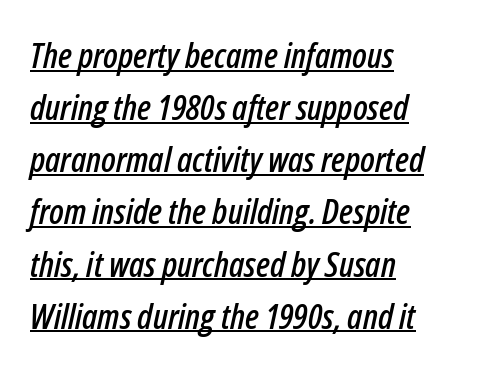
Q: Is the text italic (slanted)? A: Yes, it leans right by about 12 degrees.
Q: Is the text underlined? A: Yes.
Q: How is the paragraph aligned? A: Left-aligned.
Q: Is the spacing between letters normal or unusually wide? A: Normal.
Q: Is the spacing between lines tight, normal or loose? A: Normal.
Q: Width (condensed, normal, or wide)? A: Condensed.
Q: Stroke contrast? A: Low.
Q: x-height? A: Medium.
Q: Monospaced? A: No.
